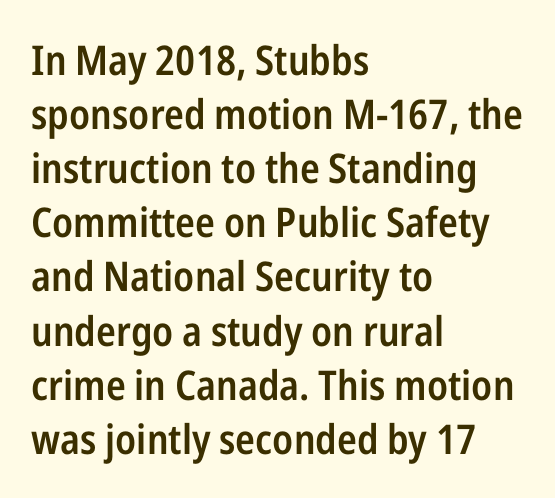
The image shows 41 px semibold, condensed sans-serif type, upright; set left-aligned, normal line spacing (1.32x), normal letter spacing, not underlined; low stroke contrast and a medium x-height.
